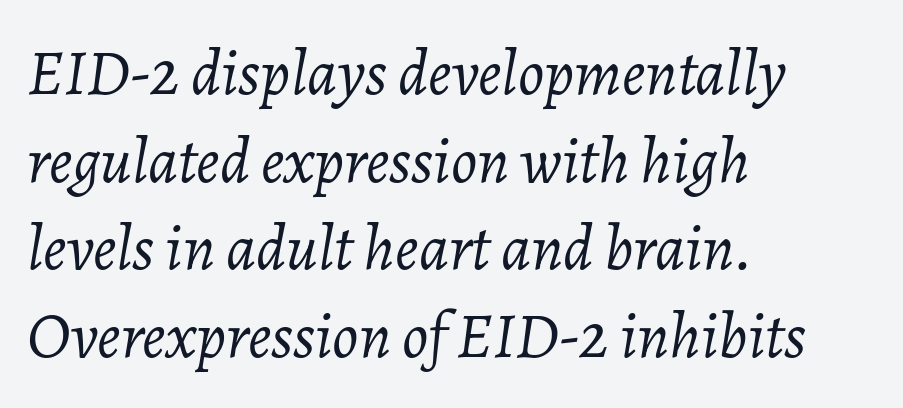
The block of text has a typical density, with ordinary space between rows. The setting favours the left margin, as ordinary paragraphs usually do. Do the characters align in a grid? No, the font is proportional. The lettering tilts uniformly, giving the passage an italic look. Look at the tracking — it's just the regular setting, nothing added.
